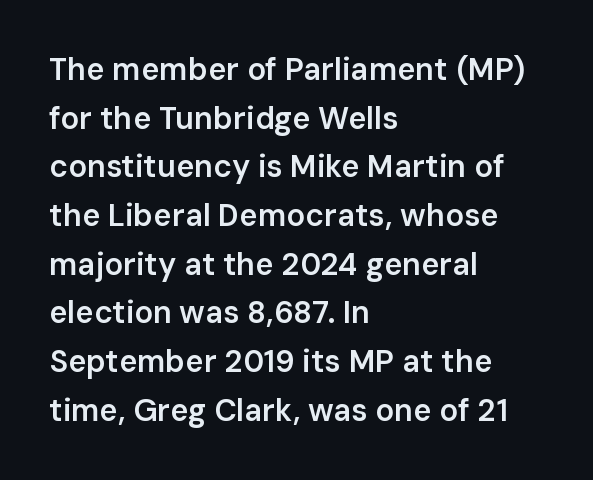
Students, this is semibold: more ink than regular, less than bold. When letters stand straight like this, we call the style roman or upright. The face used here is proportionally spaced, like ordinary book or web type. Nobody touched the tracking dial on this one. Typographically, this falls in the sans-serif category.
